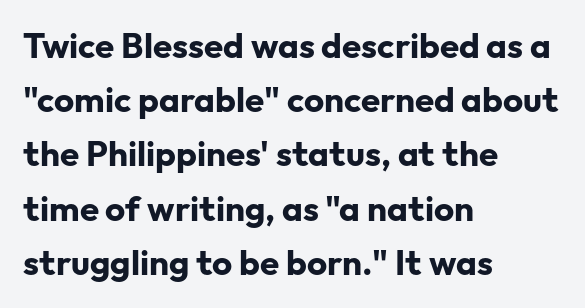
Q: Is the text bold? A: Yes.
Q: Is the text italic (slanted)? A: No, it is upright.
Q: Is the typeface a serif or a sans-serif typeface? A: Sans-serif.
Q: Is the text underlined? A: No.
Q: How is the paragraph aligned? A: Left-aligned.
Q: Is the spacing between letters normal or unusually wide? A: Normal.
Q: Is the spacing between lines tight, normal or loose? A: Normal.
Q: Width (condensed, normal, or wide)? A: Normal.
Q: Stroke contrast? A: Low.
Q: x-height? A: Medium.
Q: Monospaced? A: No.
